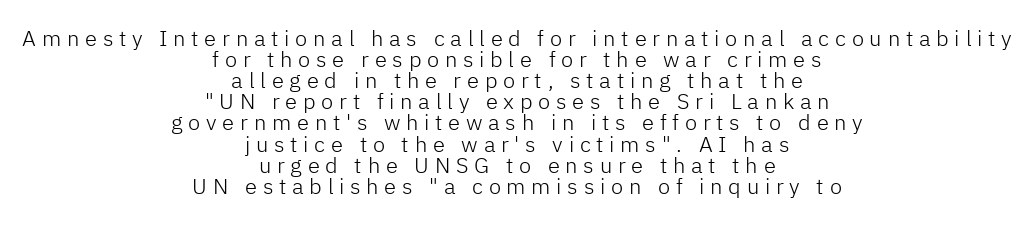
The image shows 22 px text type, upright; set centered, tight line spacing (0.96x), unusually wide letter spacing (+0.26 em), not underlined.
